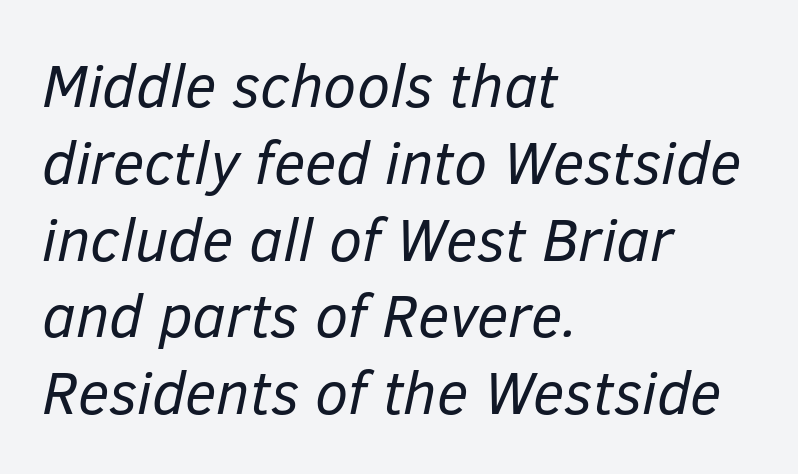
Q: Is the text bold? A: No.
Q: Is the text italic (slanted)? A: Yes, it leans right by about 12 degrees.
Q: Is the text underlined? A: No.
Q: How is the paragraph aligned? A: Left-aligned.
Q: Is the spacing between letters normal or unusually wide? A: Normal.
Q: Is the spacing between lines tight, normal or loose? A: Normal.
Q: Width (condensed, normal, or wide)? A: Normal.
Q: Stroke contrast? A: Low.
Q: x-height? A: Medium.
Q: Monospaced? A: No.
